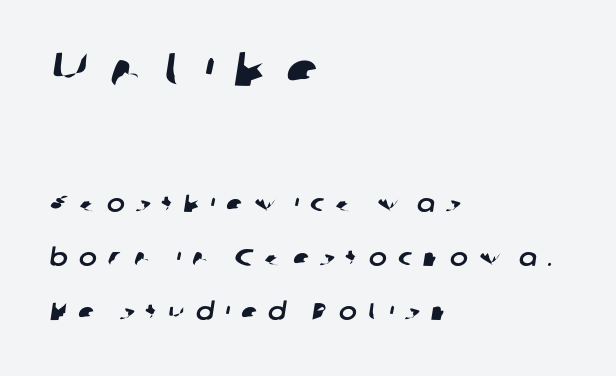
The image shows 47 px sans-serif type; set left-aligned, loose line spacing (2.26x), unusually wide letter spacing (+0.46 em), not underlined; the first (top) block is 1.96x larger; low stroke contrast and a medium x-height.
